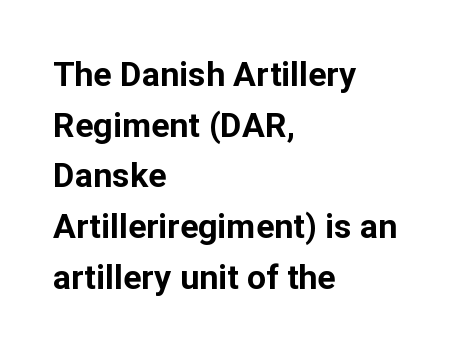
The image shows 34 px bold sans-serif type, upright; set left-aligned, normal line spacing (1.49x), normal letter spacing, not underlined; low stroke contrast and a medium x-height.
